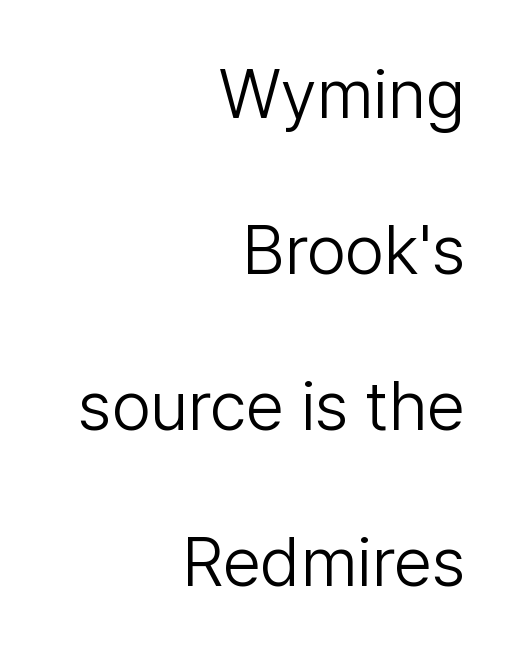
{"serif": "no", "italic": "no", "bold": "no", "weight": "light", "width": "normal", "stroke_contrast": "low", "x_height": "medium", "monospaced": "no", "underline": "no", "align": "right", "line_spacing": "loose", "line_spacing_ratio": 2.26, "letter_spacing": "normal", "letter_spacing_em": 0.0, "glyph_px": 69}
